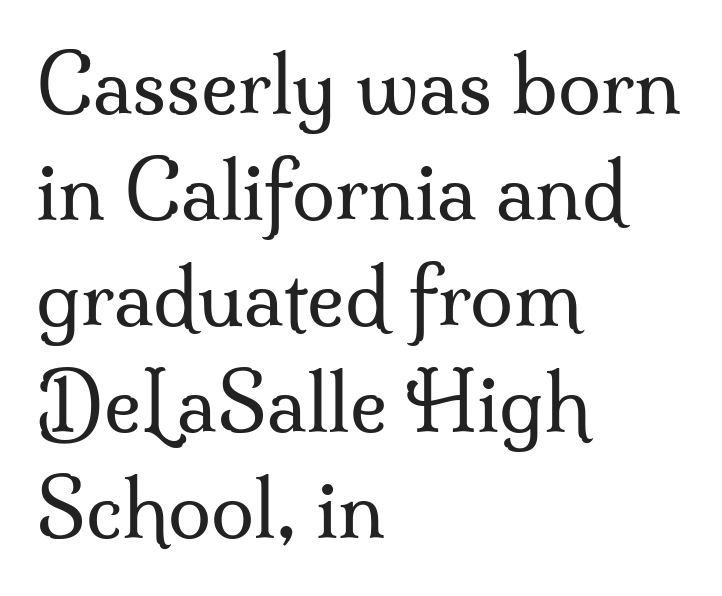
The image shows 78 px regular-weight serif type, upright; set left-aligned, normal line spacing (1.36x), normal letter spacing, not underlined; medium stroke contrast and a small x-height.
